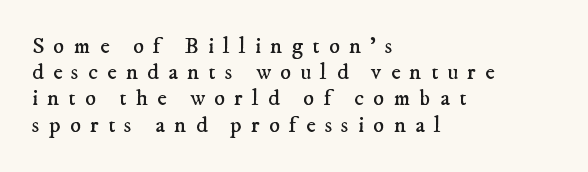
{"bold": "no", "underline": "no", "align": "left", "line_spacing": "tight", "line_spacing_ratio": 1.14, "letter_spacing": "wide", "letter_spacing_em": 0.4, "glyph_px": 23}
